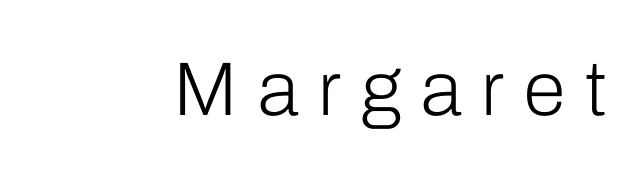
Q: Is the text bold? A: No.
Q: Is the text italic (slanted)? A: No, it is upright.
Q: Is the typeface a serif or a sans-serif typeface? A: Sans-serif.
Q: Is the text underlined? A: No.
Q: Is the spacing between letters normal or unusually wide? A: Unusually wide.
Q: Width (condensed, normal, or wide)? A: Normal.
Q: Stroke contrast? A: Low.
Q: x-height? A: Medium.
Q: Monospaced? A: No.
